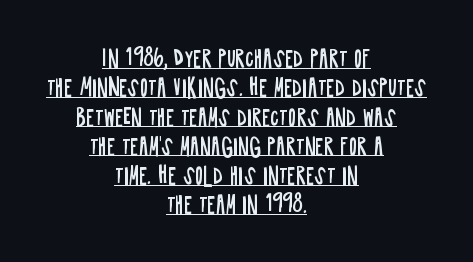
Does the copy run flush right? No — it is centered line by line. No italicization has been applied; the sample stays upright. Successive baselines arrive at the customary interval. The passage shown is underscored from start to finish. Ink coverage per letter is moderate at most. You could call the tracking neutral — neither tight nor loose.
